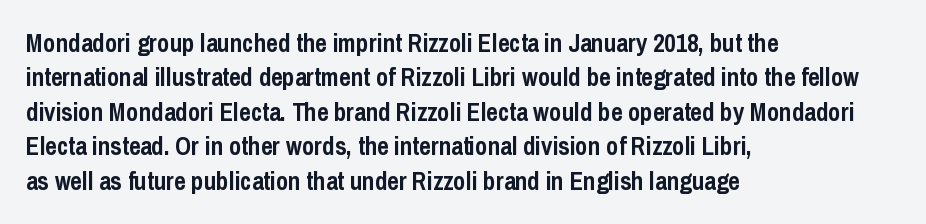
Plain, unruled lines of type. Italic: no, the glyphs are upright roman. The face used here has the dense, thick strokes of a bold. Compared with typical paragraphs, the rows here are spaced about the same. The paragraph has a hard left edge and a soft right edge. Here the glyphs are tracked normally, forming tight word shapes.
